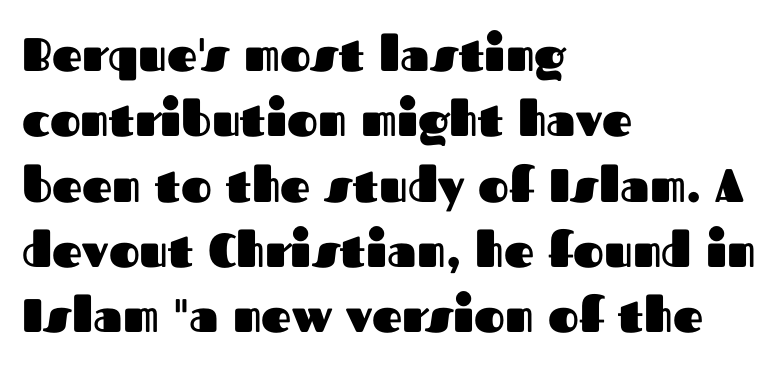
Q: Is the text bold? A: Yes.
Q: Is the text italic (slanted)? A: No, it is upright.
Q: Is the typeface a serif or a sans-serif typeface? A: Sans-serif.
Q: Is the text underlined? A: No.
Q: How is the paragraph aligned? A: Left-aligned.
Q: Is the spacing between letters normal or unusually wide? A: Normal.
Q: Is the spacing between lines tight, normal or loose? A: Normal.
Q: Width (condensed, normal, or wide)? A: Normal.
Q: Stroke contrast? A: Medium.
Q: x-height? A: Medium.
Q: Monospaced? A: No.
